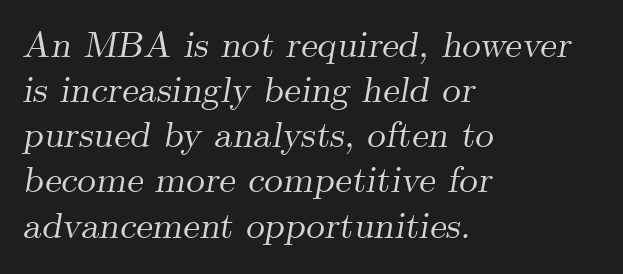
The image shows 37 px serif type, italic (leaning right); set left-aligned, line spacing 1.22x, normal letter spacing, not underlined; medium stroke contrast and a small x-height.
